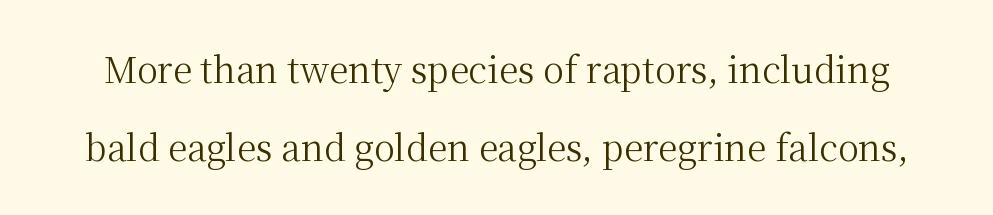
The image shows 35 px regular-weight serif type, upright; set loose line spacing (2.24x), normal letter spacing, not underlined; medium stroke contrast and a medium x-height.
